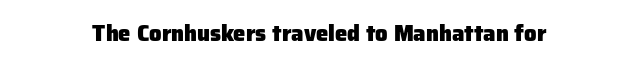
The image shows 22 px bold type, upright; set centered, normal letter spacing, not underlined.
